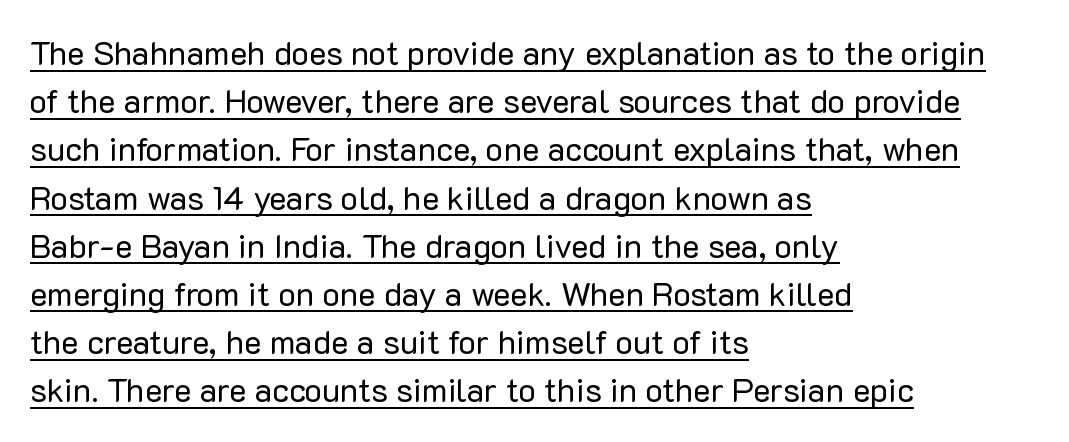
Q: Is the text bold? A: No.
Q: Is the text italic (slanted)? A: No, it is upright.
Q: Is the typeface a serif or a sans-serif typeface? A: Sans-serif.
Q: Is the text underlined? A: Yes.
Q: How is the paragraph aligned? A: Left-aligned.
Q: Is the spacing between letters normal or unusually wide? A: Normal.
Q: Is the spacing between lines tight, normal or loose? A: Normal.
Q: Width (condensed, normal, or wide)? A: Normal.
Q: Stroke contrast? A: Low.
Q: x-height? A: Medium.
Q: Monospaced? A: No.
